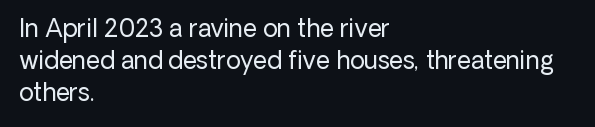
Q: Is the text bold? A: No.
Q: Is the text italic (slanted)? A: No, it is upright.
Q: Is the text underlined? A: No.
Q: How is the paragraph aligned? A: Left-aligned.
Q: Is the spacing between letters normal or unusually wide? A: Normal.
Q: Is the spacing between lines tight, normal or loose? A: Normal.
